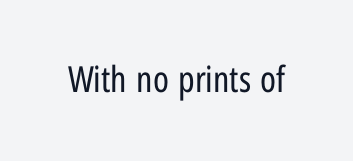
{"serif": "no", "italic": "no", "bold": "no", "weight": "regular", "width": "condensed", "stroke_contrast": "low", "x_height": "medium", "monospaced": "no", "underline": "no", "letter_spacing": "normal", "letter_spacing_em": 0.0, "glyph_px": 36}
